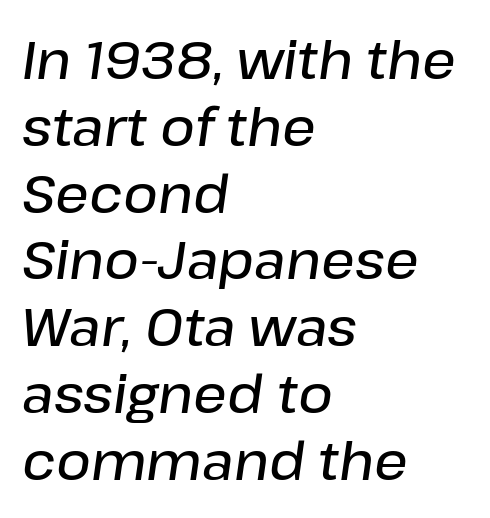
Q: Is the text bold? A: Semi-bold.
Q: Is the text italic (slanted)? A: Yes, it leans right by about 8 degrees.
Q: Is the text underlined? A: No.
Q: How is the paragraph aligned? A: Left-aligned.
Q: Is the spacing between letters normal or unusually wide? A: Normal.
Q: Is the spacing between lines tight, normal or loose? A: Normal.
Q: Width (condensed, normal, or wide)? A: Normal.
Q: Stroke contrast? A: Low.
Q: x-height? A: Medium.
Q: Monospaced? A: No.
